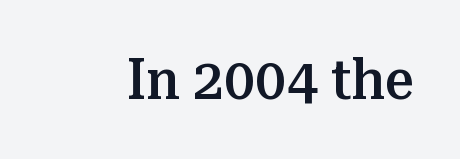
Q: Is the text bold? A: Semi-bold.
Q: Is the text italic (slanted)? A: No, it is upright.
Q: Is the typeface a serif or a sans-serif typeface? A: Serif.
Q: Is the text underlined? A: No.
Q: Is the spacing between letters normal or unusually wide? A: Normal.
Q: Width (condensed, normal, or wide)? A: Normal.
Q: Stroke contrast? A: Medium.
Q: x-height? A: Medium.
Q: Monospaced? A: No.
